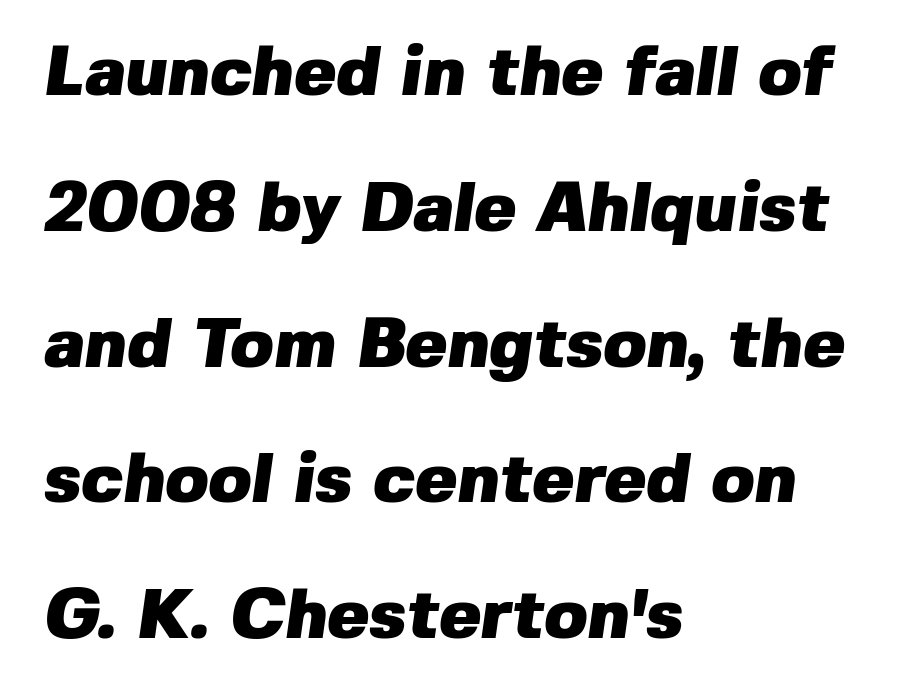
The image shows 70 px heavy sans-serif type; set left-aligned, loose line spacing (1.94x), normal letter spacing, not underlined; low stroke contrast and a medium x-height.
